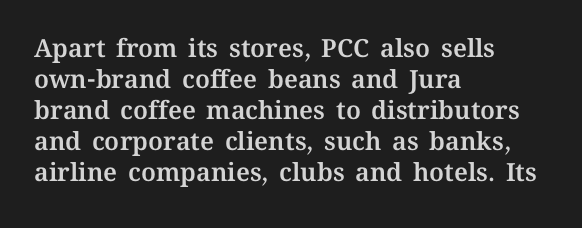
Clear beneath every line of the passage. Is the block centered? No — it sits flush against the left margin. Observe the ordinary spacing: letters are neighbours, not strangers. The letters stand upright; this is a roman face.
